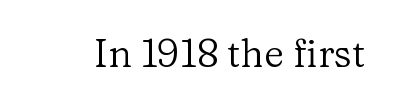
Is this a heavy cut? Hardly; it is regular or lighter. Italic? Not at all — the glyphs are vertical. The face used here is proportionally spaced, like ordinary book or web type. The line texture is even and compact thanks to regular tracking.
